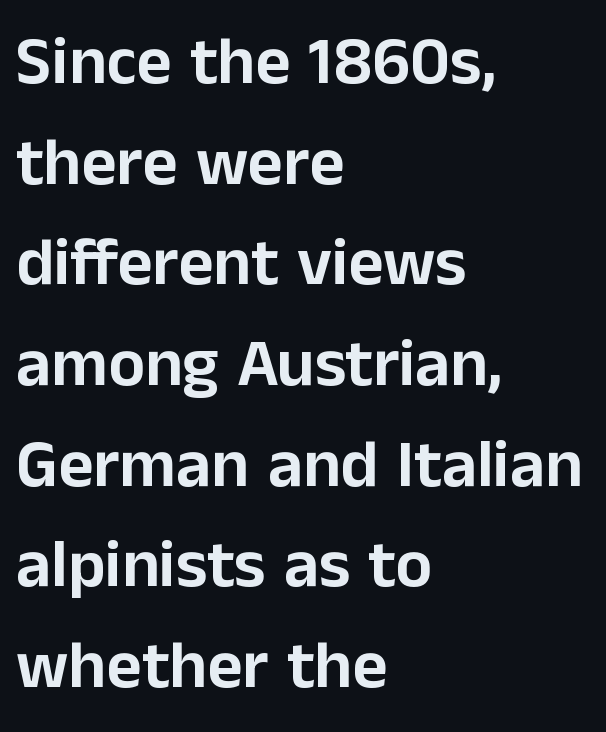
The image shows 68 px sans-serif type, upright; set left-aligned, normal line spacing (1.48x), normal letter spacing, not underlined; low stroke contrast and a medium x-height.
